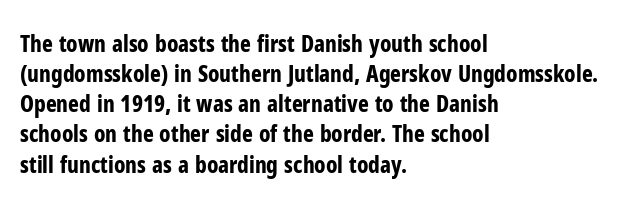
Does extra space separate the letters? No, they use regular spacing. The passage is arranged the way most books set body copy — flush left. Successive baselines arrive at the customary interval. Posture: upright roman. Is the type bold? Yes — the strokes are clearly thick and heavy.
